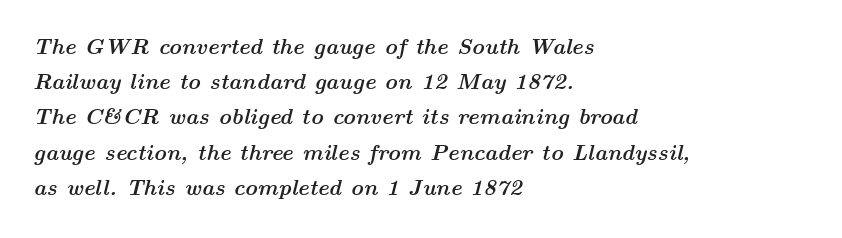
Unmarked baselines from the first word to the last. The setting favours the left margin, as ordinary paragraphs usually do. This block has exactly the height ordinary leading produces. Is the type bold? Yes — the strokes are clearly thick and heavy. Look at the tracking — it's just the regular setting, nothing added.
